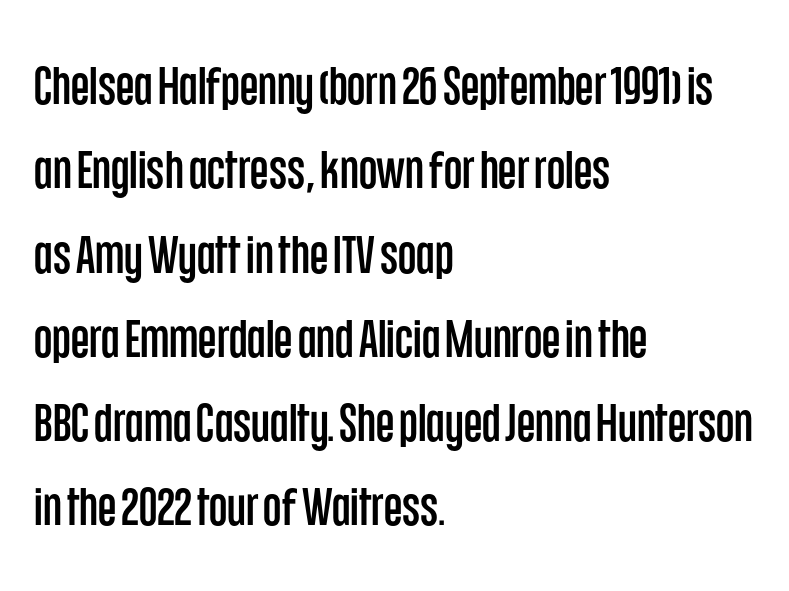
Q: Is the text italic (slanted)? A: No, it is upright.
Q: Is the typeface a serif or a sans-serif typeface? A: Sans-serif.
Q: Is the text underlined? A: No.
Q: How is the paragraph aligned? A: Left-aligned.
Q: Is the spacing between letters normal or unusually wide? A: Normal.
Q: Is the spacing between lines tight, normal or loose? A: Normal.
Q: Width (condensed, normal, or wide)? A: Condensed.
Q: Stroke contrast? A: Low.
Q: x-height? A: Large.
Q: Monospaced? A: No.
